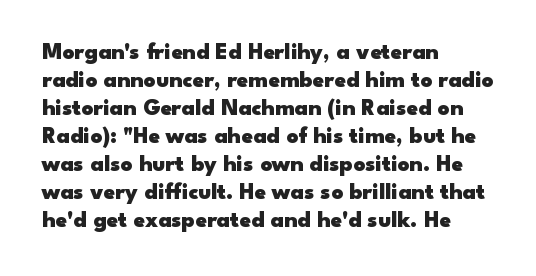
Q: Is the text bold? A: Yes.
Q: Is the text italic (slanted)? A: No, it is upright.
Q: Is the text underlined? A: No.
Q: How is the paragraph aligned? A: Left-aligned.
Q: Is the spacing between letters normal or unusually wide? A: Normal.
